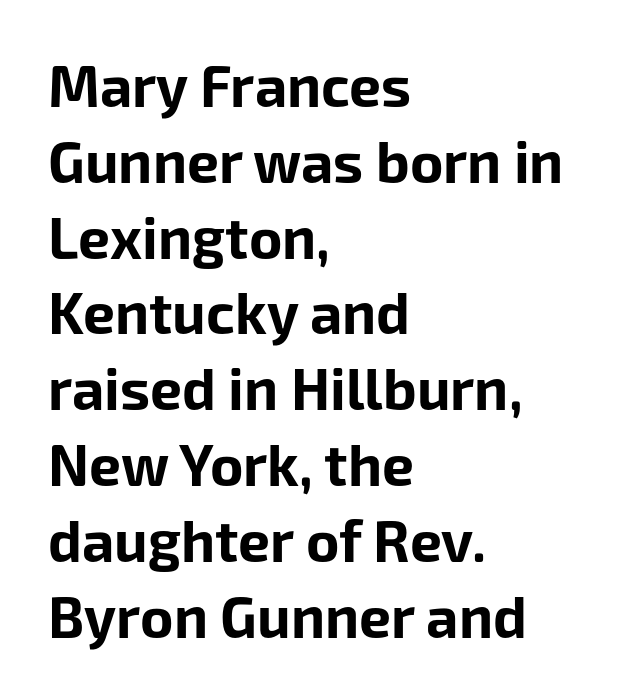
The image shows 57 px bold sans-serif type, upright; set left-aligned, normal line spacing (1.33x), normal letter spacing, not underlined; low stroke contrast and a medium x-height.
